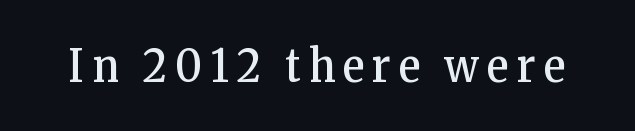
The image shows 46 px regular-weight, condensed serif type, upright; set not underlined; low stroke contrast and a medium x-height.
